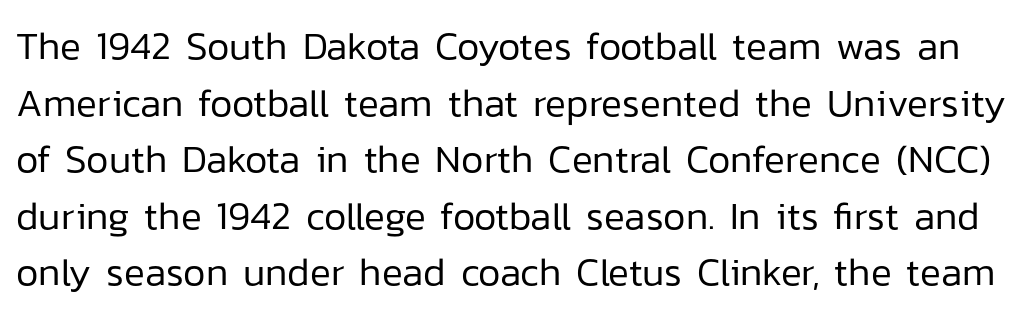
Q: Is the text bold? A: No.
Q: Is the text italic (slanted)? A: No, it is upright.
Q: Is the typeface a serif or a sans-serif typeface? A: Sans-serif.
Q: Is the text underlined? A: No.
Q: Is the spacing between letters normal or unusually wide? A: Normal.
Q: Is the spacing between lines tight, normal or loose? A: Normal.
Q: Width (condensed, normal, or wide)? A: Normal.
Q: Stroke contrast? A: Low.
Q: x-height? A: Medium.
Q: Monospaced? A: No.
